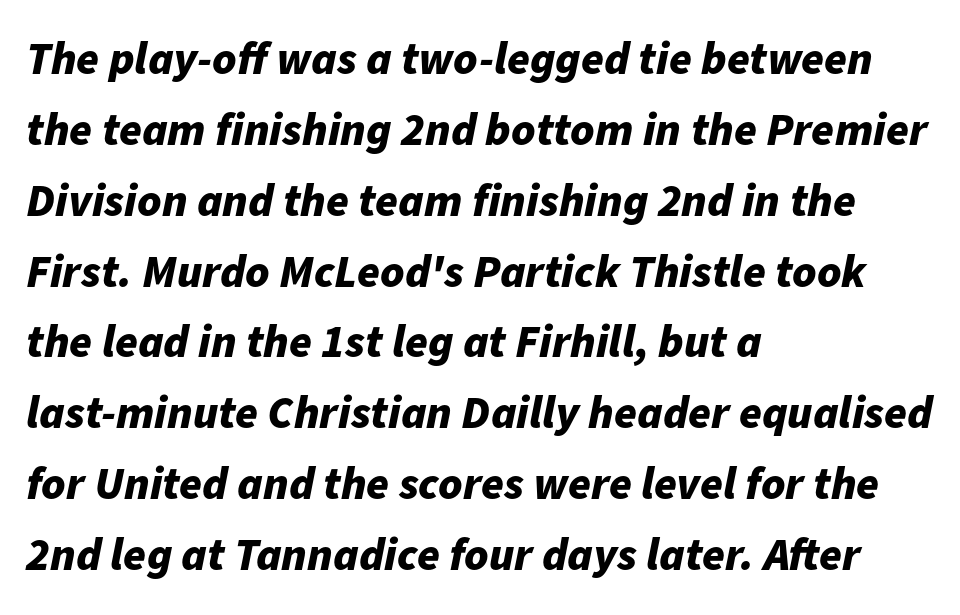
The image shows 46 px bold type, italic (leaning right); set left-aligned, normal line spacing (1.54x), normal letter spacing, not underlined; low stroke contrast and a medium x-height.
